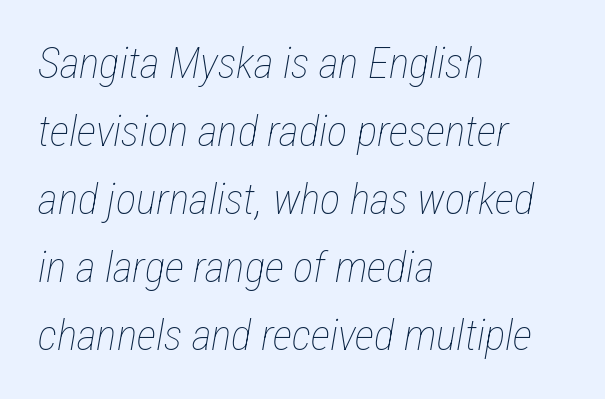
Q: Is the text bold? A: No.
Q: Is the text italic (slanted)? A: Yes, it leans right by about 12 degrees.
Q: Is the text underlined? A: No.
Q: How is the paragraph aligned? A: Left-aligned.
Q: Is the spacing between letters normal or unusually wide? A: Normal.
Q: Is the spacing between lines tight, normal or loose? A: Normal.
Q: Width (condensed, normal, or wide)? A: Condensed.
Q: Stroke contrast? A: Low.
Q: x-height? A: Medium.
Q: Monospaced? A: No.
